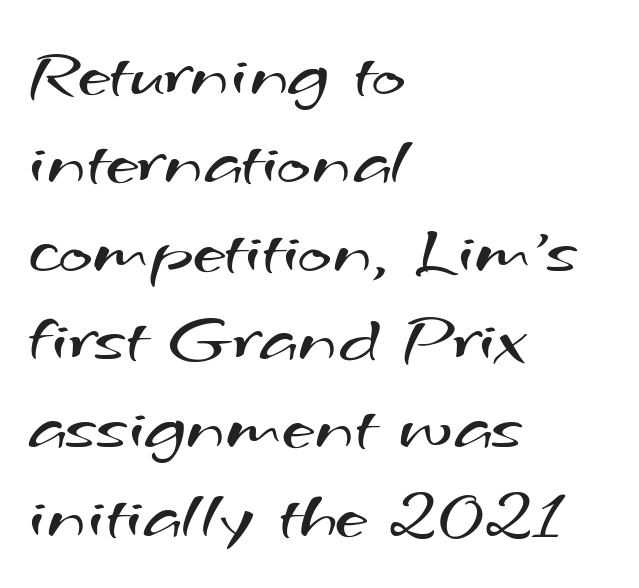
You could call the tracking neutral — neither tight nor loose. On a weight scale, this lands at 450 or below. Honestly, there is no underline to notice here at all. Leftover space on each line is placed entirely after the last word. The letters advance in unequal steps, a hallmark of proportional type. No feet cap the strokes, marking this as sans-serif type.
